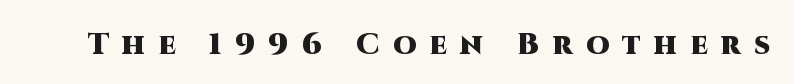
Q: Is the text bold? A: Yes.
Q: Is the text italic (slanted)? A: No, it is upright.
Q: Is the typeface a serif or a sans-serif typeface? A: Sans-serif.
Q: Is the text underlined? A: No.
Q: Is the spacing between letters normal or unusually wide? A: Unusually wide.
Q: Width (condensed, normal, or wide)? A: Normal.
Q: Stroke contrast? A: High.
Q: x-height? A: Large.
Q: Monospaced? A: No.
